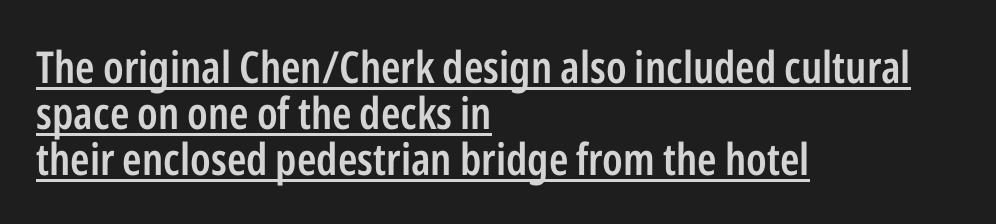
{"serif": "no", "italic": "no", "bold": "semi", "weight": "semibold", "width": "condensed", "stroke_contrast": "low", "x_height": "medium", "monospaced": "no", "underline": "yes", "align": "left", "line_spacing": "tight", "line_spacing_ratio": 1.04, "letter_spacing": "normal", "letter_spacing_em": 0.0, "glyph_px": 44}
